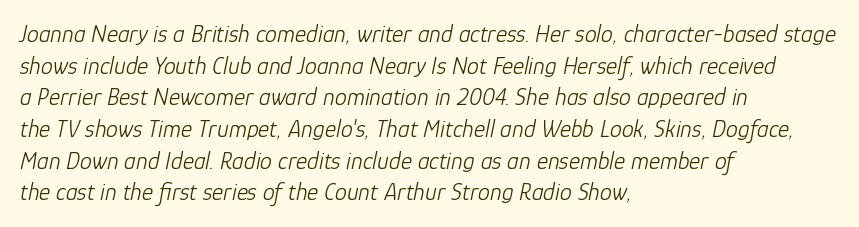
{"italic": "yes", "lean": "right", "slant_degrees": 12, "bold": "no", "underline": "no", "align": "left", "line_spacing": "normal", "line_spacing_ratio": 1.32, "letter_spacing": "normal", "letter_spacing_em": 0.0, "glyph_px": 24}
